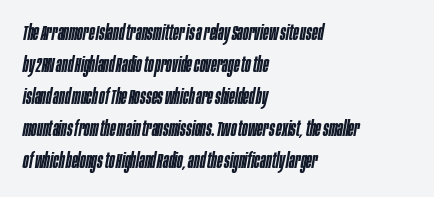
The image shows 21 px text type, italic (leaning right); set left-aligned, normal line spacing (1.52x), normal letter spacing, not underlined.
